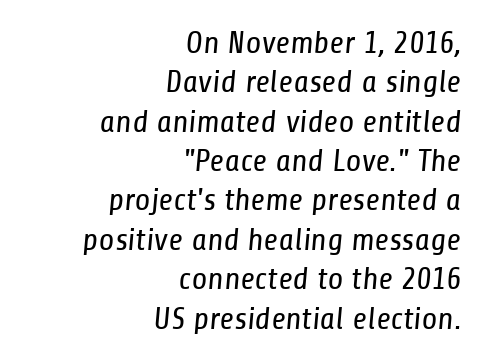
The image shows 32 px regular-weight, condensed sans-serif type; set right-aligned, line spacing 1.23x, normal letter spacing, not underlined; low stroke contrast and a medium x-height.
